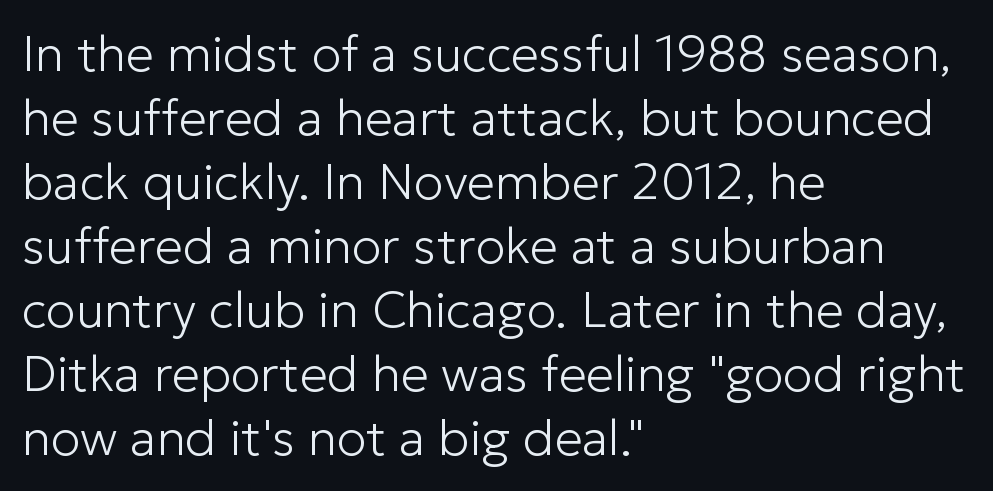
{"serif": "no", "italic": "no", "bold": "no", "weight": "light", "width": "normal", "stroke_contrast": "low", "x_height": "medium", "monospaced": "no", "underline": "no", "align": "left", "line_spacing": "normal", "line_spacing_ratio": 1.28, "letter_spacing": "normal", "letter_spacing_em": 0.0, "glyph_px": 50}
